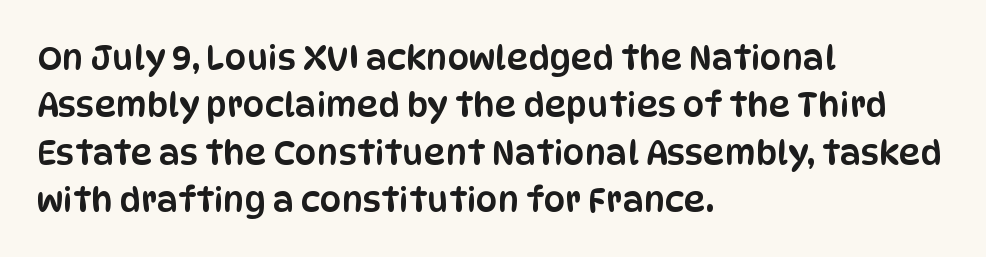
Beneath every word, the page is bare. The lettering stays uniformly vertical, giving the passage a roman look. One-word summary of the alignment: left. To sum up the face: it is a sans, with no serifs. Tracking here is standard; glyphs follow each other at the usual distance.
